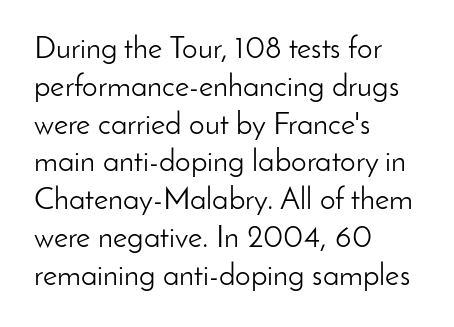
Q: Is the text bold? A: No.
Q: Is the text italic (slanted)? A: No, it is upright.
Q: Is the typeface a serif or a sans-serif typeface? A: Sans-serif.
Q: Is the text underlined? A: No.
Q: How is the paragraph aligned? A: Left-aligned.
Q: Is the spacing between letters normal or unusually wide? A: Normal.
Q: Width (condensed, normal, or wide)? A: Normal.
Q: Stroke contrast? A: Low.
Q: x-height? A: Small.
Q: Monospaced? A: No.
